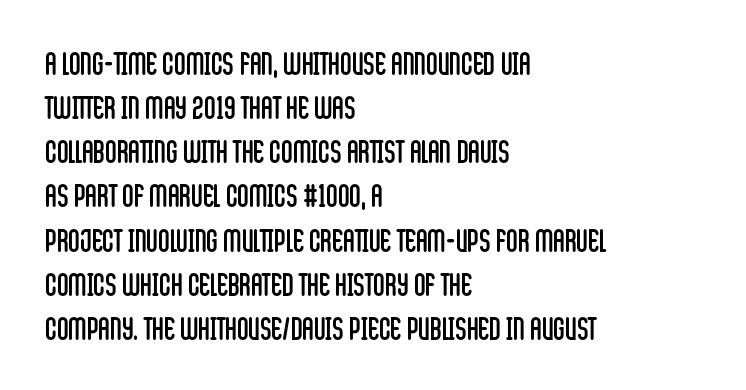
Q: Is the text bold? A: No.
Q: Is the text italic (slanted)? A: No, it is upright.
Q: Is the typeface a serif or a sans-serif typeface? A: Sans-serif.
Q: Is the text underlined? A: No.
Q: How is the paragraph aligned? A: Left-aligned.
Q: Is the spacing between letters normal or unusually wide? A: Normal.
Q: Is the spacing between lines tight, normal or loose? A: Normal.
Q: Width (condensed, normal, or wide)? A: Condensed.
Q: Stroke contrast? A: Low.
Q: x-height? A: Large.
Q: Monospaced? A: No.
